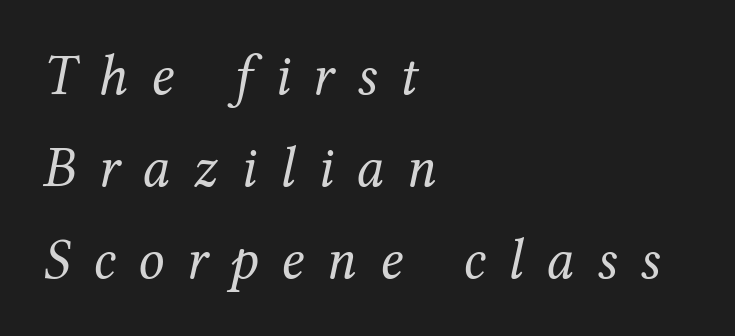
You can tell it's italic because the verticals aren't actually vertical. A typesetter would call this proportional, since set widths differ per character. The rendering shows small feet on the letterforms — a serif design. Descenders hang freely into open space. Weight: in the light-to-regular range.
